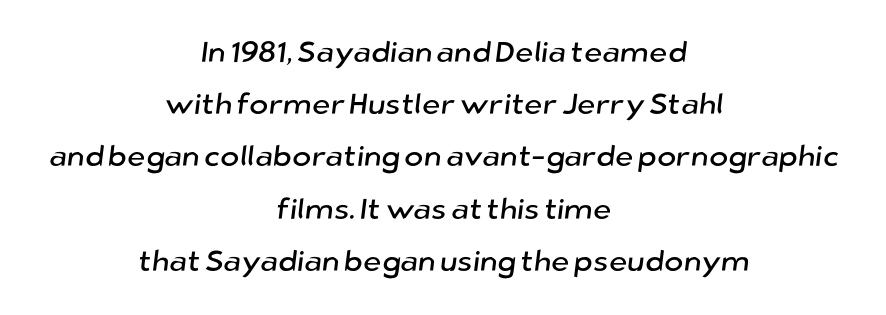
Caption: multi-line text, centered on the measure. Looks like regular typesetting: each glyph gets only the width it needs. Unlike a traditional serif, this face leaves its strokes unadorned. Bare-footed words on every line. The type is set solid horizontally, with unmodified tracking.
